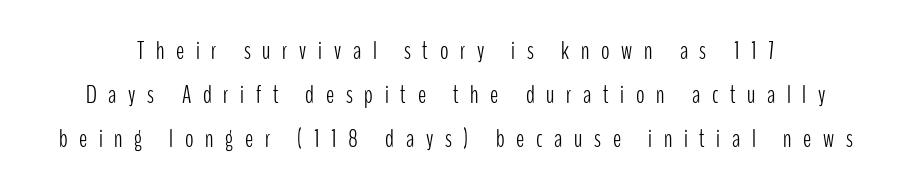
The lettering stays uniformly vertical, giving the passage a roman look. This reads as an unemphasized weight, regular at the heaviest. Clear beneath every line of the passage. Substantial extra tracking has been applied to these lines.
